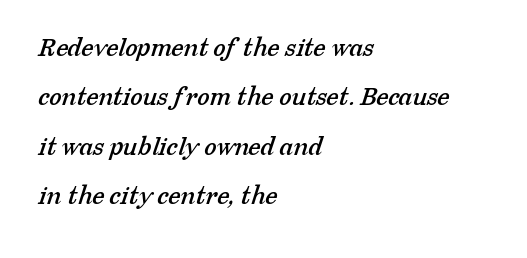
{"serif": "yes", "width": "normal", "stroke_contrast": "low", "x_height": "medium", "monospaced": "no", "underline": "no", "align": "left", "line_spacing_ratio": 1.76, "letter_spacing": "normal", "letter_spacing_em": 0.0, "glyph_px": 28}
